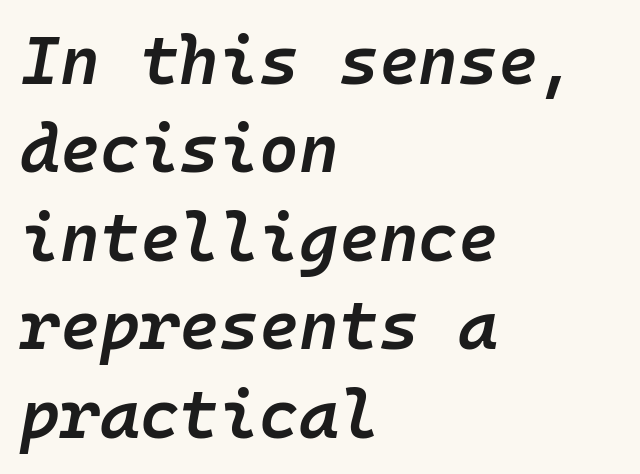
Teacher's note: observe the even left margin — that is flush-left alignment. Set as a demibold, roughly 600 on the weight scale. Each letter, wide or thin by design, is forced into the same width here. Beneath every word, the page is bare. Compared with typical body copy, the letter spacing here is the same. The glyphs look as if they've been sheared to an angle.
